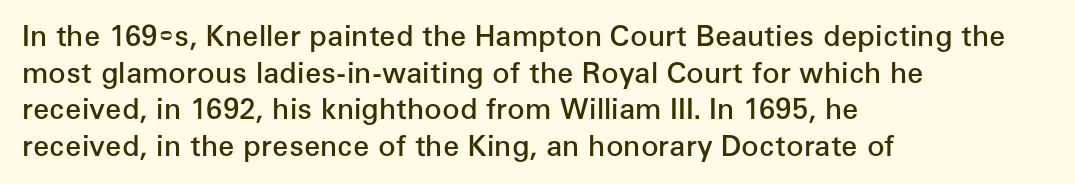
Q: Is the text bold? A: Semi-bold.
Q: Is the text italic (slanted)? A: No, it is upright.
Q: Is the typeface a serif or a sans-serif typeface? A: Sans-serif.
Q: Is the text underlined? A: No.
Q: How is the paragraph aligned? A: Left-aligned.
Q: Is the spacing between letters normal or unusually wide? A: Normal.
Q: Is the spacing between lines tight, normal or loose? A: Normal.
Q: Width (condensed, normal, or wide)? A: Normal.
Q: Stroke contrast? A: Low.
Q: x-height? A: Medium.
Q: Monospaced? A: No.
